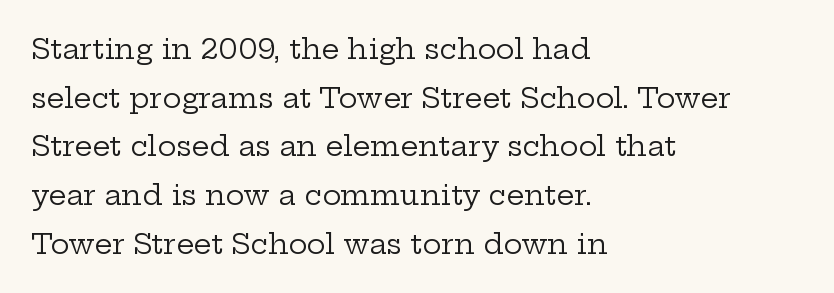
{"serif": "yes", "italic": "no", "bold": "no", "weight": "regular", "width": "wide", "stroke_contrast": "low", "x_height": "medium", "monospaced": "no", "underline": "no", "align": "left", "line_spacing_ratio": 1.74, "letter_spacing": "normal", "letter_spacing_em": 0.0, "glyph_px": 28}
